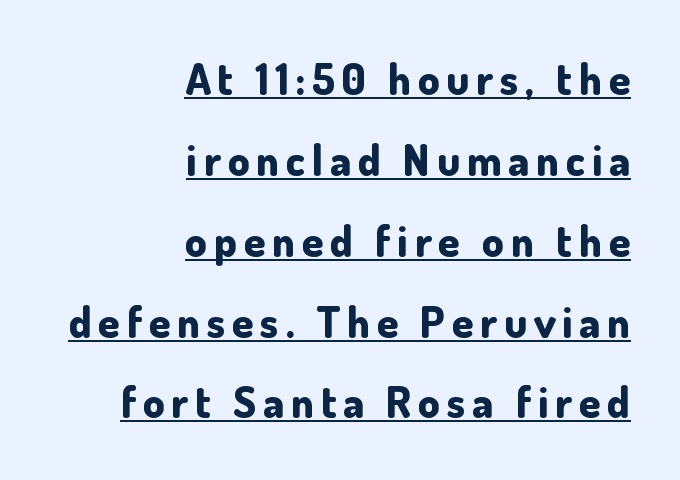
{"serif": "no", "italic": "no", "bold": "yes", "weight": "bold", "width": "normal", "stroke_contrast": "low", "x_height": "small", "monospaced": "no", "underline": "yes", "align": "right", "line_spacing_ratio": 1.88, "glyph_px": 43}
